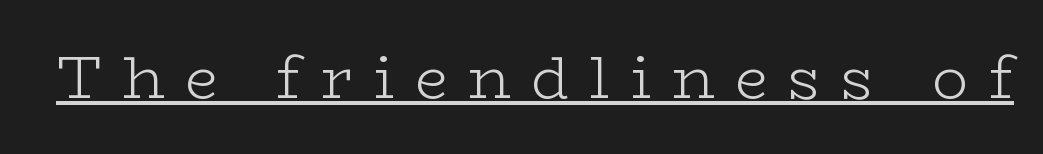
The image shows 60 px light, wide serif type, upright; set unusually wide letter spacing (+0.34 em), underlined; low stroke contrast and a medium x-height.
